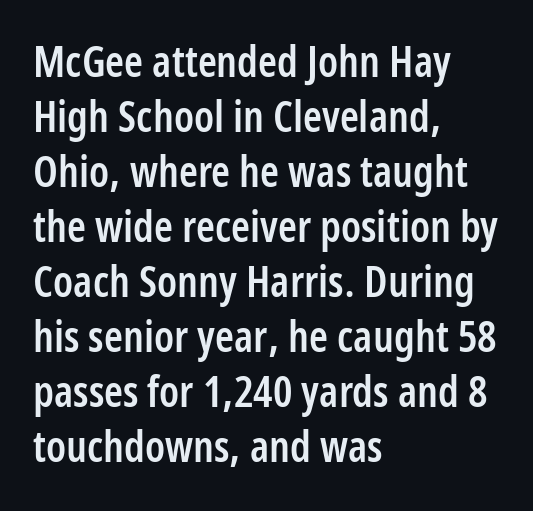
Compared with an ordinary text face, these strokes are moderately heavier — a semibold. Where is the straight margin? On the left. Italic: no, the glyphs are upright roman. Short note: letters normally spaced.
